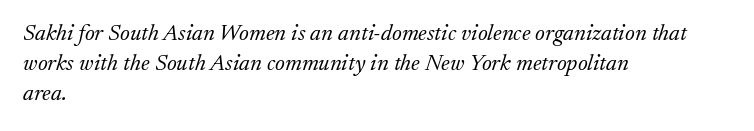
Q: Is the text bold? A: No.
Q: Is the text italic (slanted)? A: Yes, it leans right by about 17 degrees.
Q: Is the text underlined? A: No.
Q: How is the paragraph aligned? A: Left-aligned.
Q: Is the spacing between letters normal or unusually wide? A: Normal.
Q: Is the spacing between lines tight, normal or loose? A: Normal.
